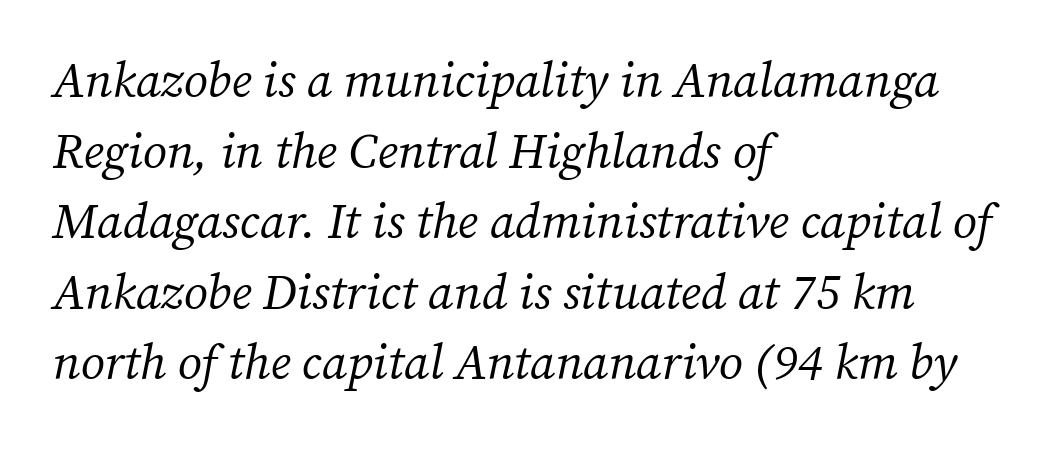
{"serif": "yes", "italic": "yes", "lean": "right", "slant_degrees": 12, "bold": "no", "weight": "regular", "width": "normal", "stroke_contrast": "medium", "x_height": "medium", "monospaced": "no", "underline": "no", "align": "left", "line_spacing": "normal", "line_spacing_ratio": 1.44, "letter_spacing": "normal", "letter_spacing_em": 0.0, "glyph_px": 49}
